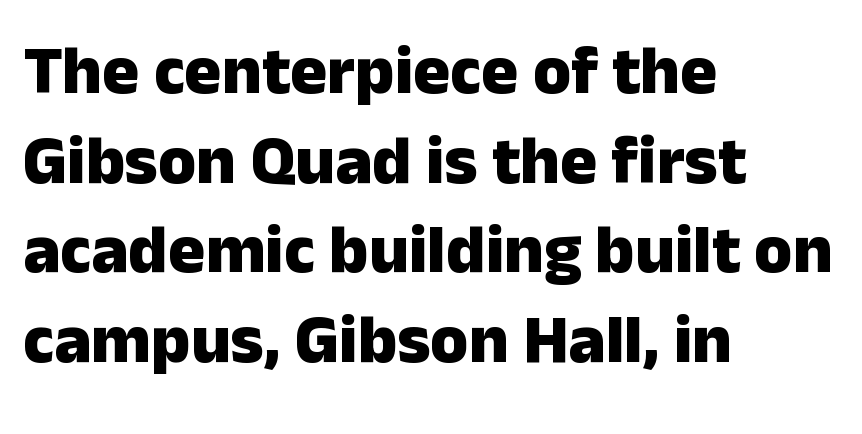
Is there much room between lines? A standard amount, neither cramped nor airy. Pretty heavy lettering here — definitely bold. This is the regular roman posture of the typeface. These lines stack with their left ends in a neat column.
